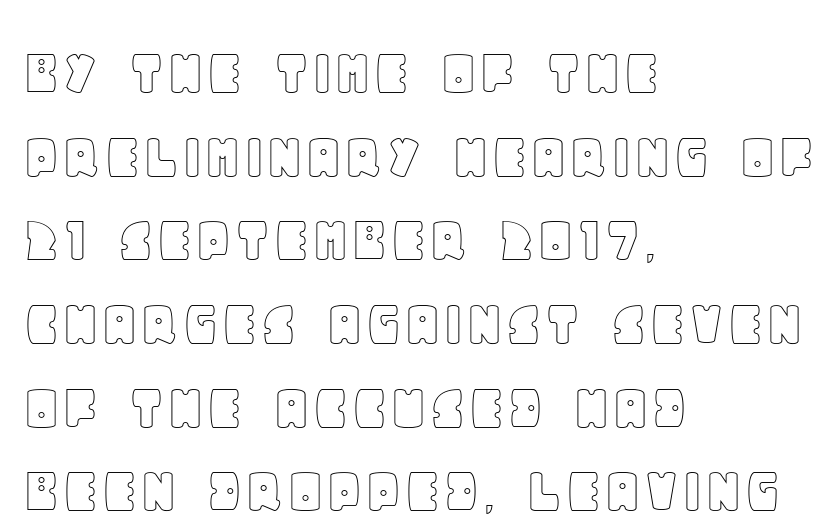
The image shows 68 px text type, upright; set left-aligned, line spacing 1.23x, normal letter spacing, not underlined; a large x-height.
